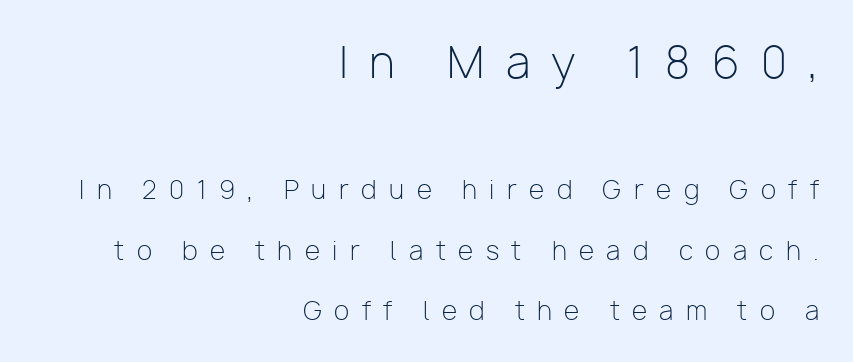
The image shows 43 px light sans-serif type, upright; set right-aligned, loose line spacing (2.43x), unusually wide letter spacing (+0.5 em), not underlined; the first (top) block is 1.72x larger; low stroke contrast and a medium x-height.
